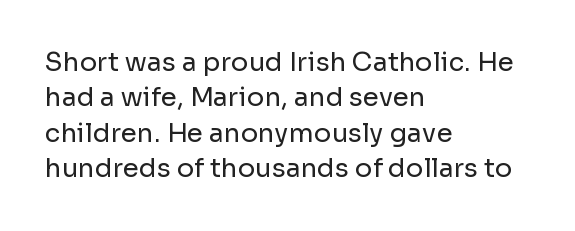
Q: Is the text bold? A: No.
Q: Is the text italic (slanted)? A: No, it is upright.
Q: Is the text underlined? A: No.
Q: How is the paragraph aligned? A: Left-aligned.
Q: Is the spacing between letters normal or unusually wide? A: Normal.
Q: Is the spacing between lines tight, normal or loose? A: Normal.
